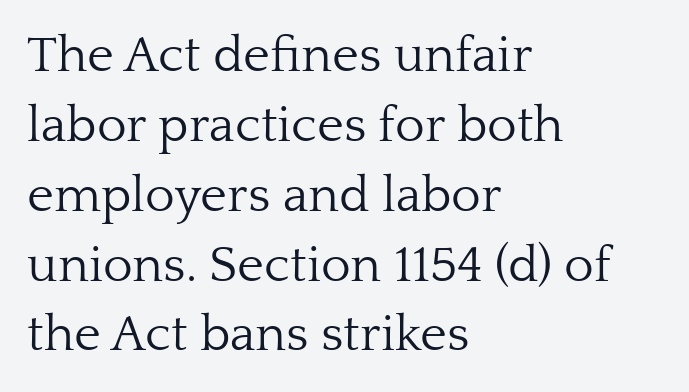
Q: Is the text bold? A: No.
Q: Is the text italic (slanted)? A: No, it is upright.
Q: Is the typeface a serif or a sans-serif typeface? A: Serif.
Q: Is the text underlined? A: No.
Q: How is the paragraph aligned? A: Left-aligned.
Q: Is the spacing between letters normal or unusually wide? A: Normal.
Q: Is the spacing between lines tight, normal or loose? A: Normal.
Q: Width (condensed, normal, or wide)? A: Normal.
Q: Stroke contrast? A: Low.
Q: x-height? A: Medium.
Q: Monospaced? A: No.
